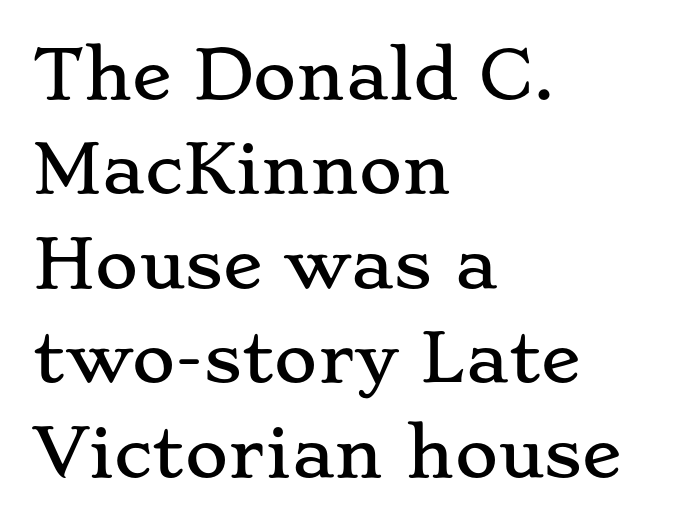
Every character sits straight up, as roman type does. Is this a fixed-width face? No — the glyphs have proportional, varying widths. The strip under each line holds only bare page. The compositor pushed each line to the left boundary. Regarding serifs, this sample has them.
